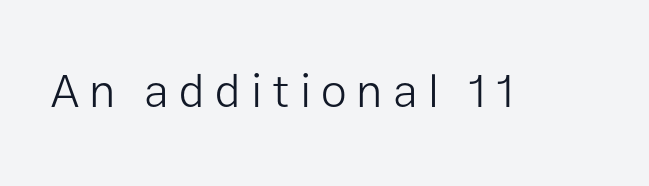
The image shows 47 px light sans-serif type, upright; set unusually wide letter spacing (+0.21 em), not underlined; low stroke contrast and a medium x-height.
